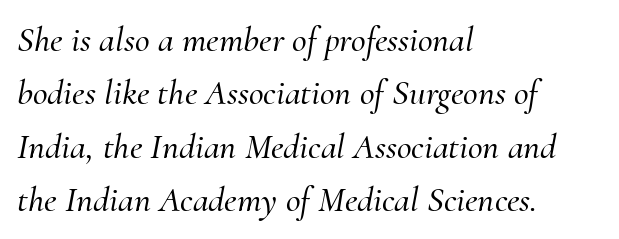
Q: Is the text italic (slanted)? A: Yes, it leans right by about 10 degrees.
Q: Is the typeface a serif or a sans-serif typeface? A: Serif.
Q: Is the text underlined? A: No.
Q: How is the paragraph aligned? A: Left-aligned.
Q: Is the spacing between letters normal or unusually wide? A: Normal.
Q: Is the spacing between lines tight, normal or loose? A: Normal.
Q: Width (condensed, normal, or wide)? A: Normal.
Q: Stroke contrast? A: Medium.
Q: x-height? A: Small.
Q: Monospaced? A: No.
